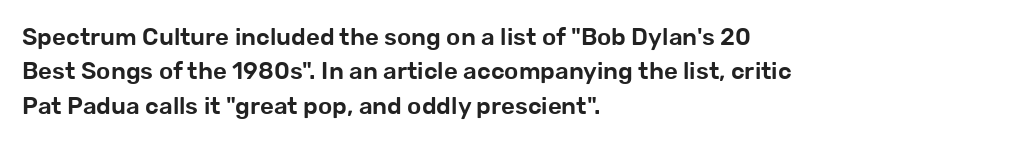
The image shows 24 px text type, upright; set left-aligned, normal line spacing (1.43x), normal letter spacing, not underlined.
